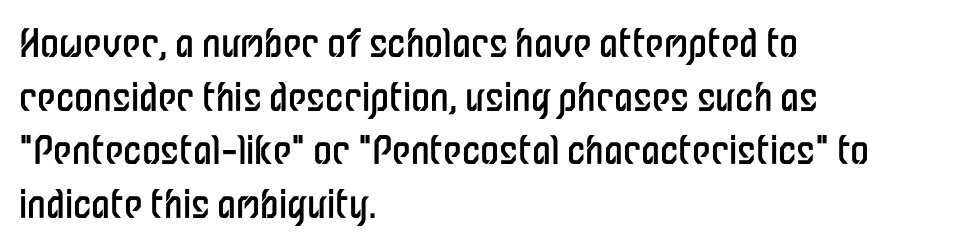
The passage shown is typed in a proportional face where columns would drift. A clean baseline with only descenders dipping below it. Where is the straight margin? On the left. It's the straight-up-and-down kind of type.
